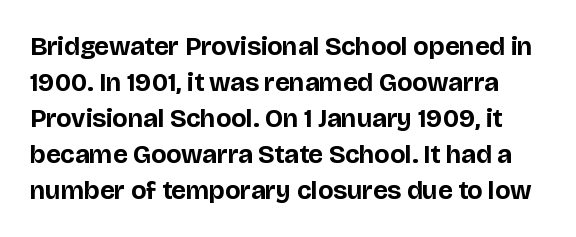
The image shows 26 px bold type, upright; set normal line spacing (1.38x), normal letter spacing, not underlined.
